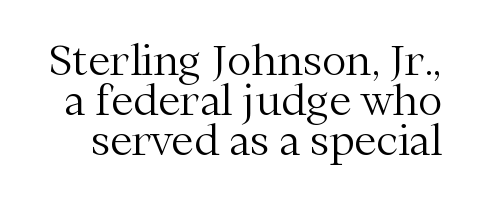
The image shows 41 px light serif type, upright; set tight line spacing (0.98x), normal letter spacing, not underlined; medium stroke contrast and a medium x-height.
